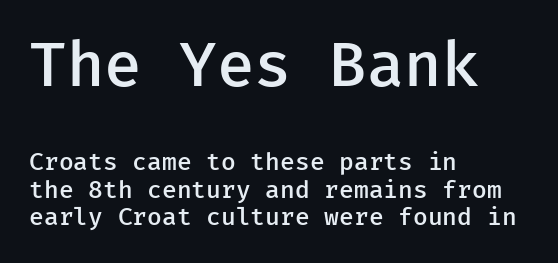
{"serif": "no", "italic": "no", "bold": "semi", "weight": "semibold", "width": "normal", "stroke_contrast": "low", "x_height": "medium", "underline": "no", "align": "left", "line_spacing": "tight", "line_spacing_ratio": 1.14, "letter_spacing": "normal", "letter_spacing_em": 0.0, "larger_block": "first", "size_ratio": 2.54, "glyph_px": 61}
